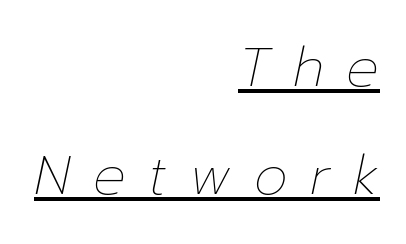
{"italic": "yes", "lean": "right", "slant_degrees": 12, "bold": "no", "weight": "thin", "width": "normal", "stroke_contrast": "low", "x_height": "medium", "monospaced": "no", "underline": "yes", "align": "right", "line_spacing": "loose", "line_spacing_ratio": 2.0, "letter_spacing": "wide", "letter_spacing_em": 0.42, "glyph_px": 54}
